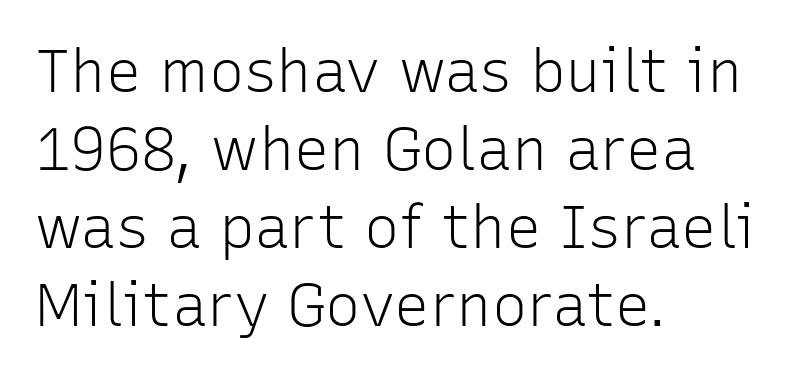
The characters are drawn with everyday or finer stroke widths. The letters sit at their default tracking, neither squeezed nor spread. Rendered with straight, roman letterforms. Decoration check: the copy has no underline.
